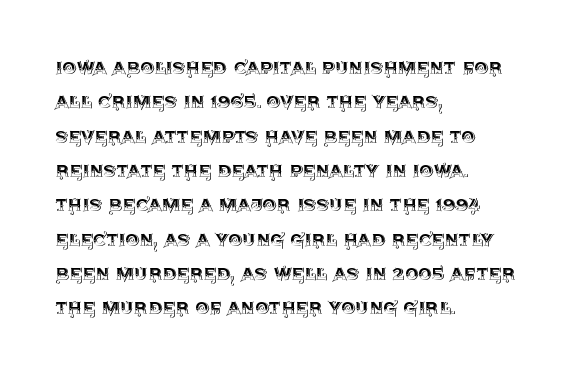
Teacher's note: observe the even left margin — that is flush-left alignment. The passage shown has conventional tracking throughout. It's the straight-up-and-down kind of type. The block of text has a typical density, with ordinary space between rows. The area under the type is left untouched.
